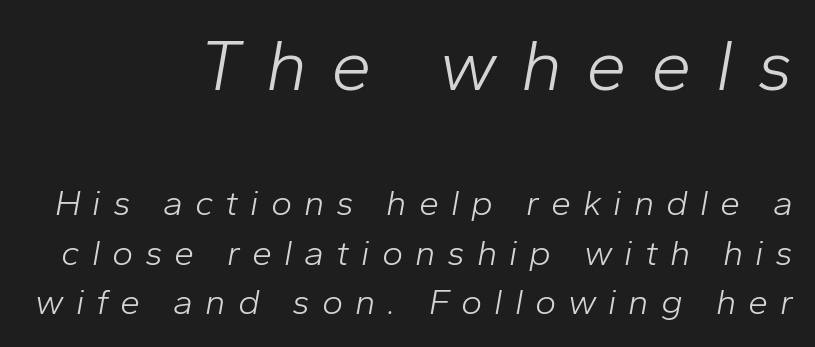
The image shows 73 px light type, italic (leaning right); set right-aligned, normal line spacing (1.38x), unusually wide letter spacing (+0.33 em), not underlined; the first (top) block is 2.03x larger; low stroke contrast and a medium x-height.
